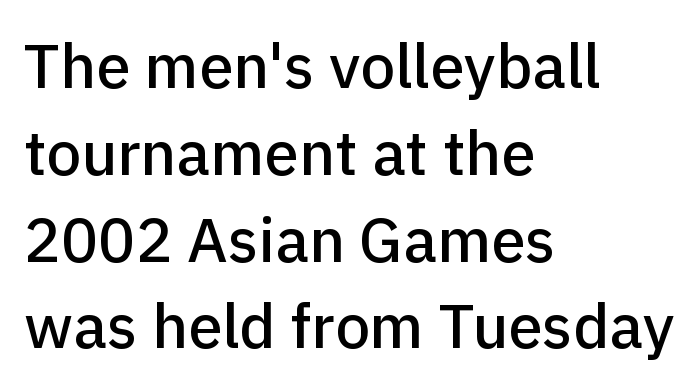
The leading is moderate, giving the passage an even texture. The letters advance in unequal steps, a hallmark of proportional type. Which margin do the lines hug? The left one — the right edge is uneven. Stroke terminals: plain, sans-serif. Descenders are the only things crossing below the line.
